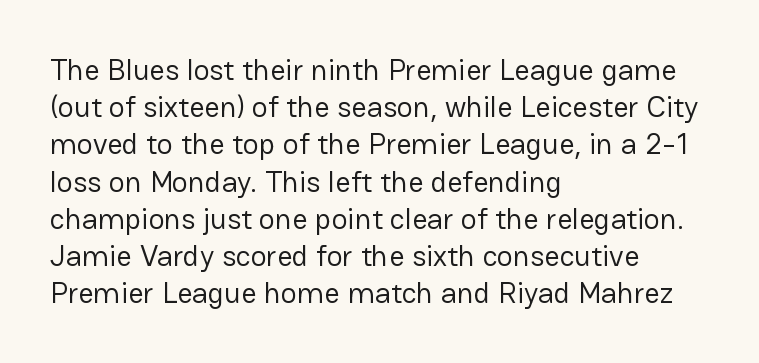
Caption: multi-line text, flush left, ragged right. Descenders are the only things crossing below the line. Posture: vertical. The strokes carry an ordinary text weight at most.
